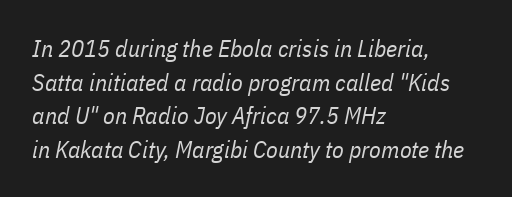
{"italic": "yes", "lean": "right", "slant_degrees": 11, "bold": "no", "underline": "no", "align": "left", "line_spacing": "normal", "line_spacing_ratio": 1.4, "letter_spacing": "normal", "letter_spacing_em": 0.0, "glyph_px": 24}
